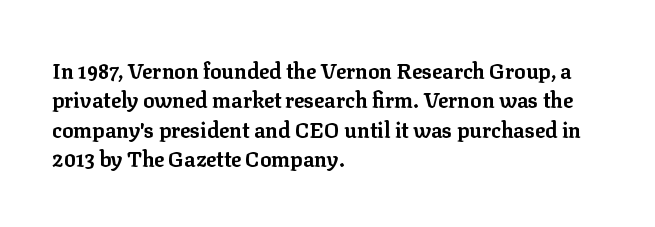
The image shows 21 px bold type, upright; set left-aligned, normal line spacing (1.4x), normal letter spacing, not underlined.
